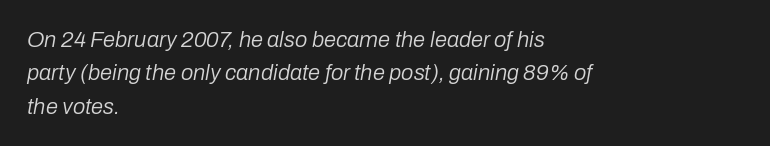
The image shows 22 px text type, italic (leaning right); set left-aligned, normal line spacing (1.52x), normal letter spacing, not underlined.
